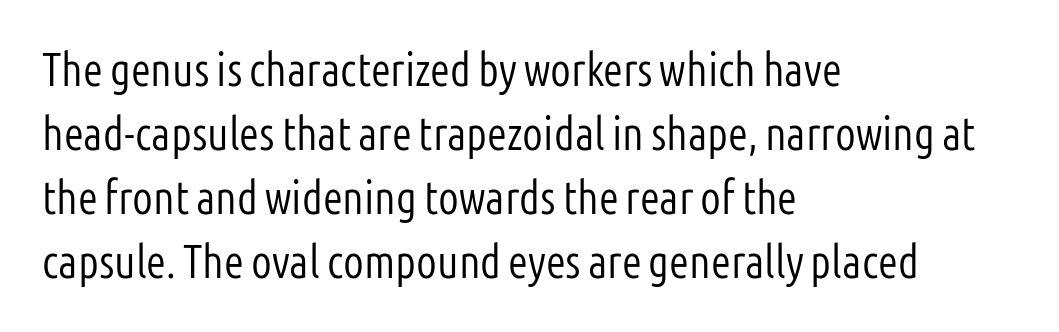
{"serif": "no", "italic": "no", "bold": "no", "weight": "light", "width": "condensed", "stroke_contrast": "low", "x_height": "medium", "monospaced": "no", "underline": "no", "align": "left", "line_spacing": "normal", "line_spacing_ratio": 1.39, "letter_spacing": "normal", "letter_spacing_em": 0.0, "glyph_px": 46}
